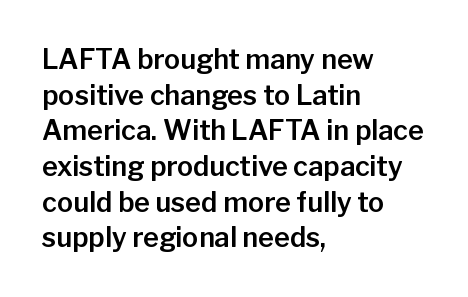
{"italic": "no", "underline": "no", "align": "left", "line_spacing": "normal", "line_spacing_ratio": 1.32, "letter_spacing": "normal", "letter_spacing_em": 0.0, "glyph_px": 27}
